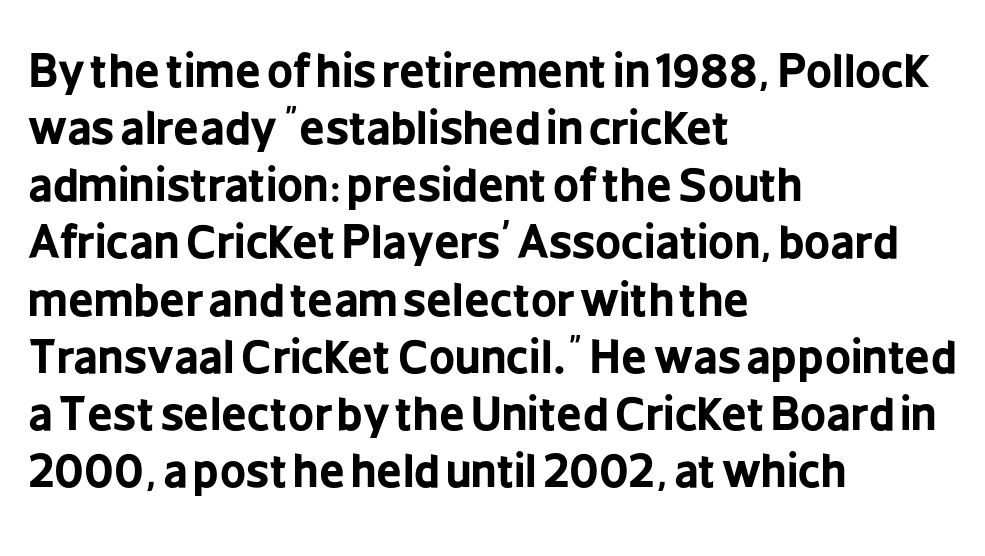
{"serif": "no", "italic": "no", "bold": "yes", "weight": "bold", "width": "condensed", "stroke_contrast": "low", "x_height": "medium", "monospaced": "no", "underline": "no", "align": "left", "line_spacing": "normal", "line_spacing_ratio": 1.27, "letter_spacing": "normal", "letter_spacing_em": 0.0, "glyph_px": 45}
